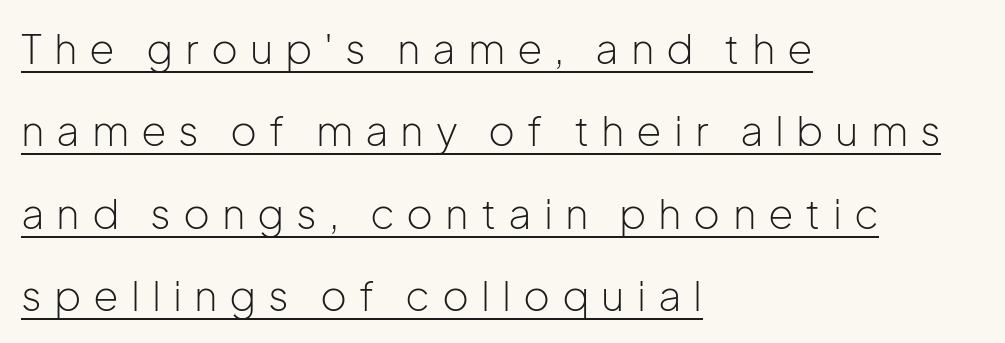
The tracking reads as deliberately expanded to a designer's eye. Each letter's strokes conclude bluntly, with no projecting serifs. Beneath each row of characters lies a ruled line. The block of text is sparse from top to bottom, with ample space between rows. The text block is weighted toward the left margin, trailing off unevenly rightward.
